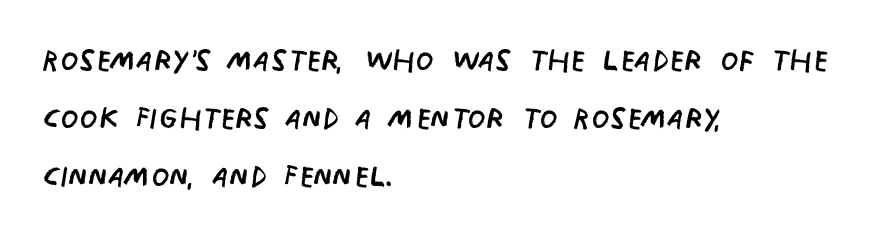
Q: Is the text bold? A: No.
Q: Is the typeface a serif or a sans-serif typeface? A: Sans-serif.
Q: Is the text underlined? A: No.
Q: How is the paragraph aligned? A: Left-aligned.
Q: Is the spacing between letters normal or unusually wide? A: Normal.
Q: Is the spacing between lines tight, normal or loose? A: Normal.
Q: Width (condensed, normal, or wide)? A: Condensed.
Q: Stroke contrast? A: Low.
Q: x-height? A: Large.
Q: Monospaced? A: No.
